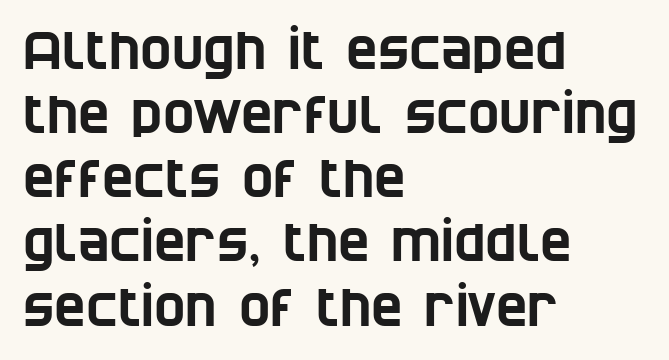
{"serif": "no", "width": "condensed", "stroke_contrast": "low", "x_height": "large", "monospaced": "no", "underline": "no", "align": "left", "line_spacing_ratio": 1.21, "letter_spacing": "normal", "letter_spacing_em": 0.0, "glyph_px": 53}
